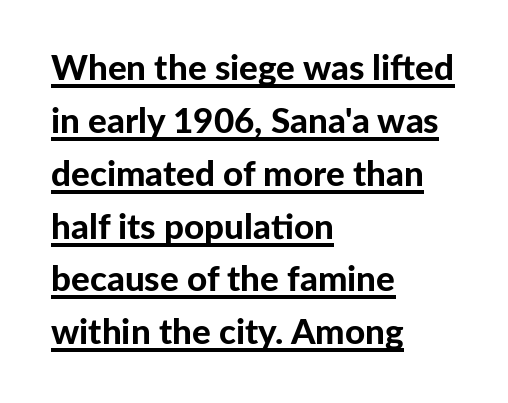
The image shows 35 px bold sans-serif type, upright; set left-aligned, normal line spacing (1.51x), normal letter spacing, underlined; low stroke contrast and a medium x-height.
